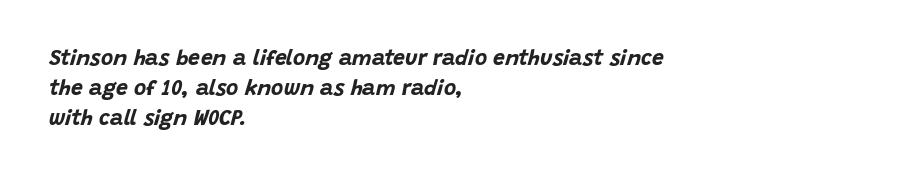
Inter-character spacing is left at the font's built-in metrics. These lines carry a lot of weight — the face is fully bold. Any mark beneath the type? The region is blank. In terms of leading, this rendering sits right in the middle. The text block is weighted toward the left margin, trailing off unevenly rightward.
